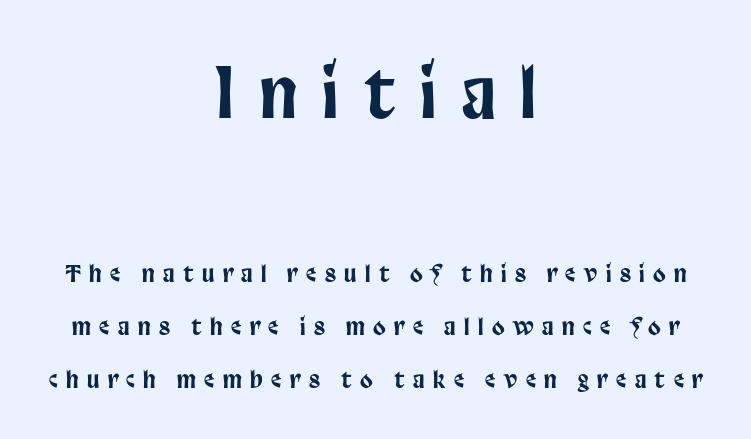
Q: Is the text italic (slanted)? A: No, it is upright.
Q: Is the typeface a serif or a sans-serif typeface? A: Sans-serif.
Q: Is the text underlined? A: No.
Q: How is the paragraph aligned? A: Centered.
Q: Is the spacing between letters normal or unusually wide? A: Unusually wide.
Q: Is the spacing between lines tight, normal or loose? A: Loose.
Q: Which block of text is set in a larger size, the first (top) or the second (bottom)? A: The first (top) one.
Q: Width (condensed, normal, or wide)? A: Condensed.
Q: Stroke contrast? A: Low.
Q: x-height? A: Large.
Q: Monospaced? A: No.
